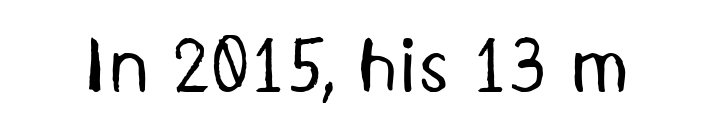
The image shows 78 px regular-weight sans-serif type; set normal letter spacing, not underlined; medium stroke contrast and a medium x-height.
